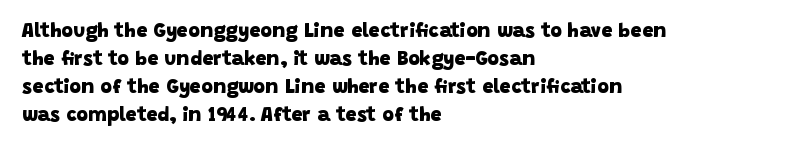
The image shows 20 px bold type; set left-aligned, normal line spacing (1.4x), normal letter spacing, not underlined.
